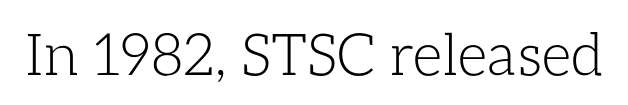
The image shows 58 px light type, upright; set normal letter spacing, not underlined; low stroke contrast and a medium x-height.
